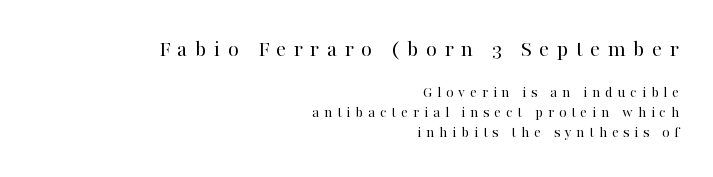
The emphasis by scale lands on block number one, above. The passage shown is not bold in any degree. The letterforms stand isolated, each surrounded by extra space. This sample is right-justified, so line beginnings fall wherever the words allow.
